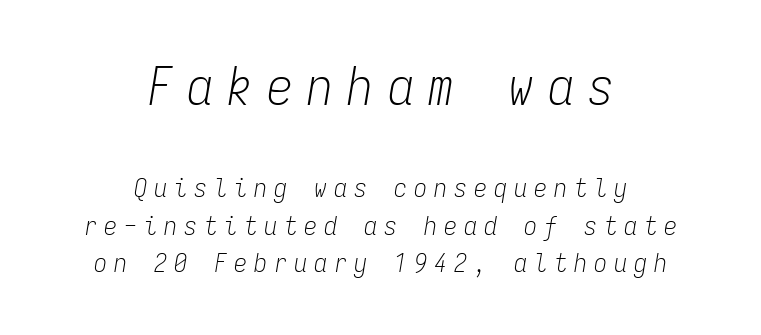
Fixed-width glyphs throughout — classic coding-font behaviour. Each stroke keeps to a modest, everyday thickness or less. Is the letter spacing exaggerated? Yes — the characters are pushed far apart. Quick note: interline space is typical. If you drew a line through each stem, it would be angled.
